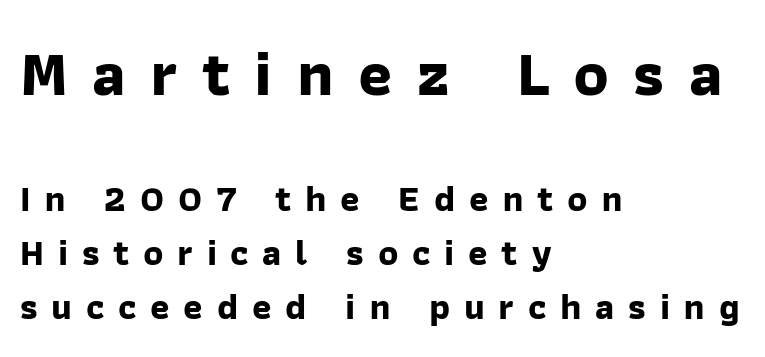
{"serif": "no", "bold": "yes", "weight": "bold", "width": "normal", "stroke_contrast": "low", "x_height": "medium", "monospaced": "no", "underline": "no", "align": "left", "line_spacing": "normal", "line_spacing_ratio": 1.47, "letter_spacing": "wide", "letter_spacing_em": 0.37, "larger_block": "first", "size_ratio": 1.76, "glyph_px": 65}
